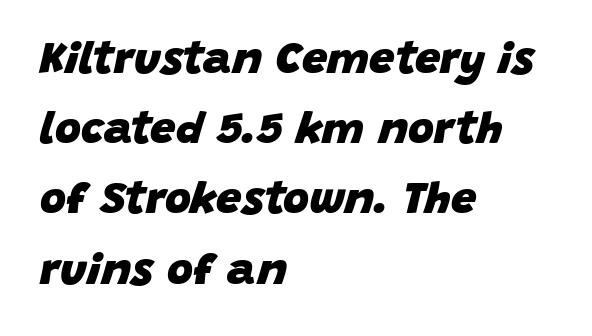
{"italic": "yes", "lean": "right", "slant_degrees": 15, "bold": "yes", "weight": "heavy", "width": "normal", "stroke_contrast": "low", "x_height": "large", "monospaced": "no", "underline": "no", "align": "left", "line_spacing": "normal", "line_spacing_ratio": 1.56, "letter_spacing": "normal", "letter_spacing_em": 0.0, "glyph_px": 45}
